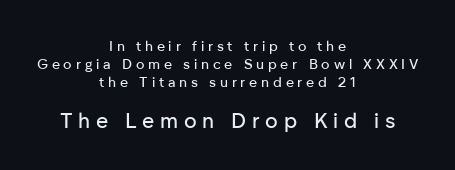
The image shows 21 px text type, upright; set centered, normal line spacing (1.27x), unusually wide letter spacing (+0.27 em), not underlined; the second (bottom) block is 1.5x larger.
